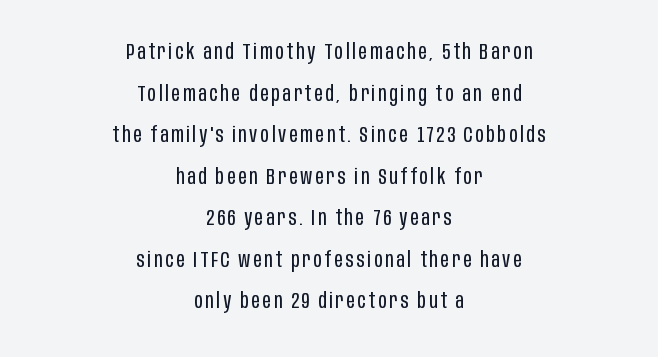
Whoever set this chose breathing room over compactness in the vertical rhythm. The strokes carry an ordinary text weight at most. The area under the type is left untouched. The typography opts for an upright posture over an oblique one. Every row of glyphs is offset so its center matches the block's center.
